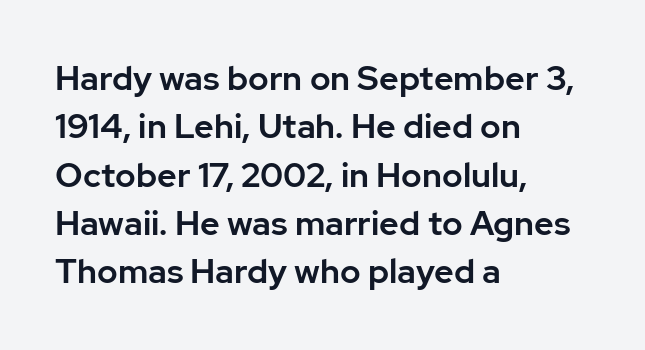
Plain, unruled lines of type. These lines were composed using upright roman letters. The face used here is proportionally spaced, like ordinary book or web type. In CSS terms this would be text-align: left. Summary of vertical rhythm: regular, with standard interline spacing. The letters carry no serifs — their stems end cleanly without finishing strokes.
